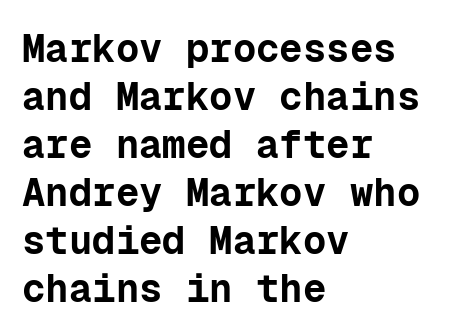
Q: Is the text bold? A: Yes.
Q: Is the text italic (slanted)? A: No, it is upright.
Q: Is the typeface a serif or a sans-serif typeface? A: Sans-serif.
Q: Is the text underlined? A: No.
Q: How is the paragraph aligned? A: Left-aligned.
Q: Is the spacing between letters normal or unusually wide? A: Normal.
Q: Width (condensed, normal, or wide)? A: Normal.
Q: Stroke contrast? A: Low.
Q: x-height? A: Medium.
Q: Monospaced? A: Yes.
